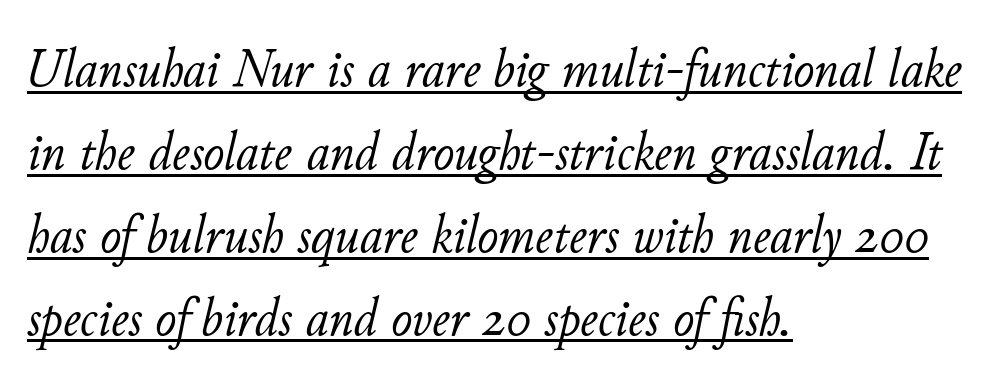
Q: Is the text bold? A: No.
Q: Is the text italic (slanted)? A: Yes, it leans right by about 11 degrees.
Q: Is the text underlined? A: Yes.
Q: How is the paragraph aligned? A: Left-aligned.
Q: Is the spacing between letters normal or unusually wide? A: Normal.
Q: Is the spacing between lines tight, normal or loose? A: Normal.
Q: Width (condensed, normal, or wide)? A: Normal.
Q: Stroke contrast? A: Low.
Q: x-height? A: Small.
Q: Monospaced? A: No.
